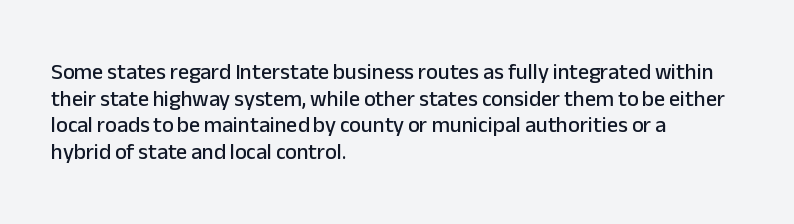
Q: Is the text italic (slanted)? A: No, it is upright.
Q: Is the text underlined? A: No.
Q: How is the paragraph aligned? A: Left-aligned.
Q: Is the spacing between letters normal or unusually wide? A: Normal.
